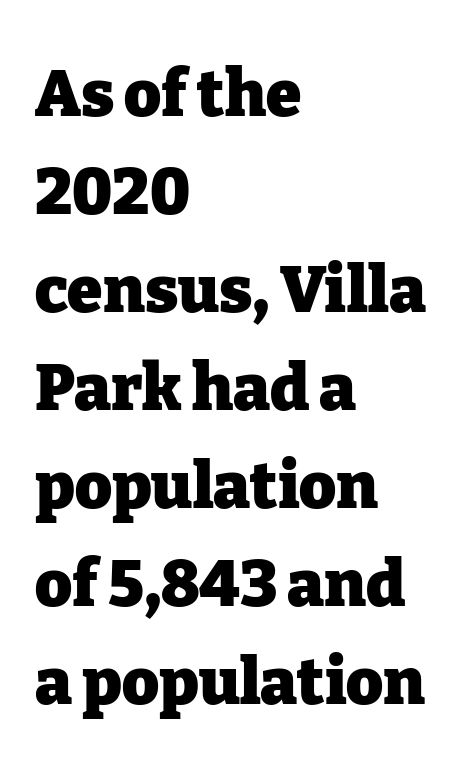
Q: Is the text bold? A: Yes.
Q: Is the text italic (slanted)? A: No, it is upright.
Q: Is the typeface a serif or a sans-serif typeface? A: Serif.
Q: Is the text underlined? A: No.
Q: How is the paragraph aligned? A: Left-aligned.
Q: Is the spacing between letters normal or unusually wide? A: Normal.
Q: Is the spacing between lines tight, normal or loose? A: Normal.
Q: Width (condensed, normal, or wide)? A: Normal.
Q: Stroke contrast? A: Low.
Q: x-height? A: Medium.
Q: Monospaced? A: No.
